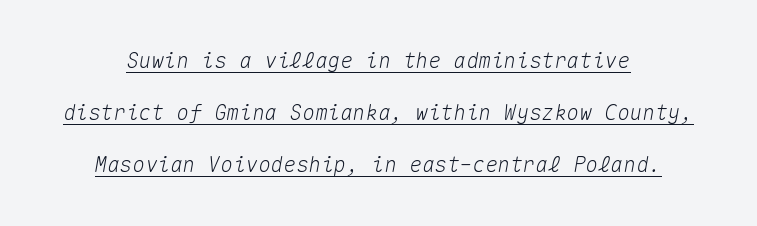
Q: Is the text italic (slanted)? A: Yes, it leans right by about 10 degrees.
Q: Is the text underlined? A: Yes.
Q: Is the spacing between letters normal or unusually wide? A: Normal.
Q: Is the spacing between lines tight, normal or loose? A: Loose.
